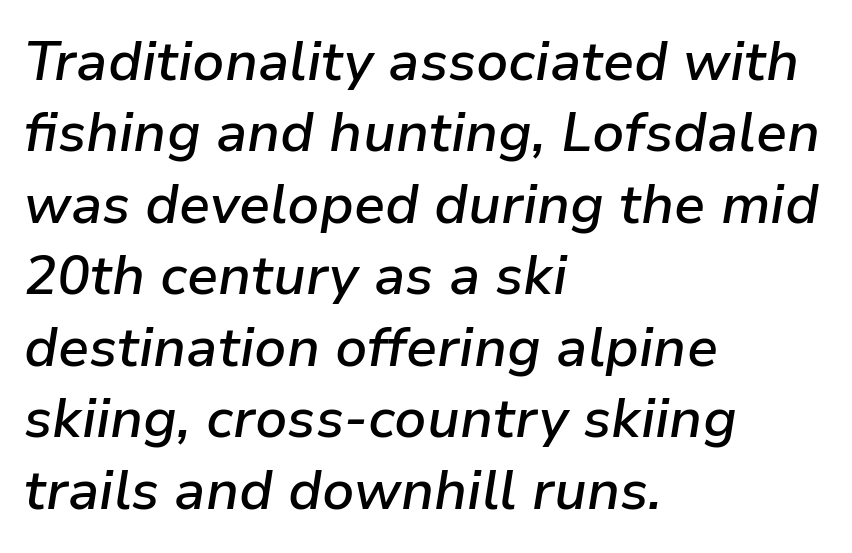
Q: Is the text bold? A: Semi-bold.
Q: Is the text italic (slanted)? A: Yes, it leans right by about 9 degrees.
Q: Is the text underlined? A: No.
Q: How is the paragraph aligned? A: Left-aligned.
Q: Is the spacing between letters normal or unusually wide? A: Normal.
Q: Is the spacing between lines tight, normal or loose? A: Normal.
Q: Width (condensed, normal, or wide)? A: Normal.
Q: Stroke contrast? A: Low.
Q: x-height? A: Medium.
Q: Monospaced? A: No.
